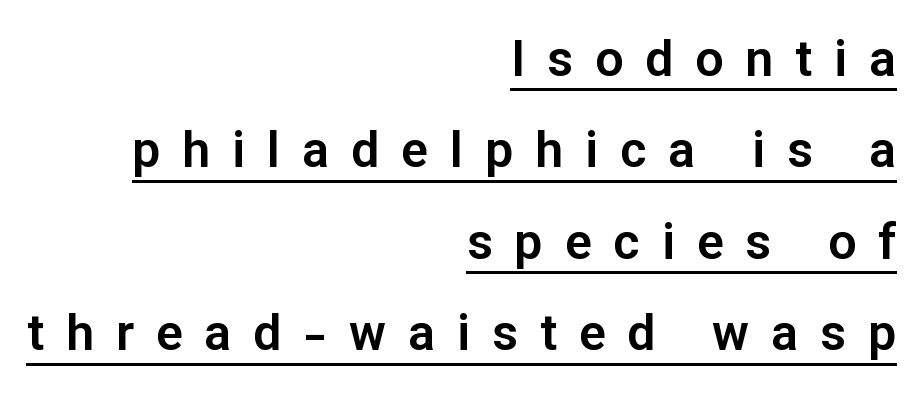
{"serif": "no", "italic": "no", "width": "normal", "stroke_contrast": "low", "x_height": "medium", "monospaced": "no", "underline": "yes", "align": "right", "line_spacing_ratio": 1.83, "letter_spacing": "wide", "letter_spacing_em": 0.44, "glyph_px": 50}
